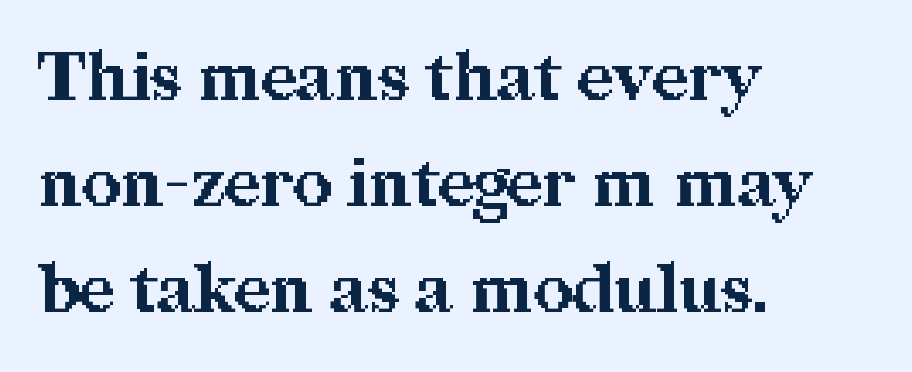
This sample has the flowing, uneven cadence of proportional lettering. Regarding serifs, this sample has them. Rule under the text: the space is simply empty. The letters stand upright; this is a roman face. The passage shown has conventional tracking throughout. If you drew a ruler down the left edge, every line would touch it.
